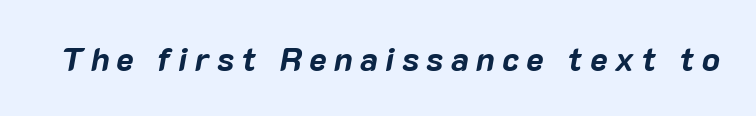
The image shows 33 px bold type, italic (leaning right); set unusually wide letter spacing (+0.22 em), not underlined; low stroke contrast and a medium x-height.
